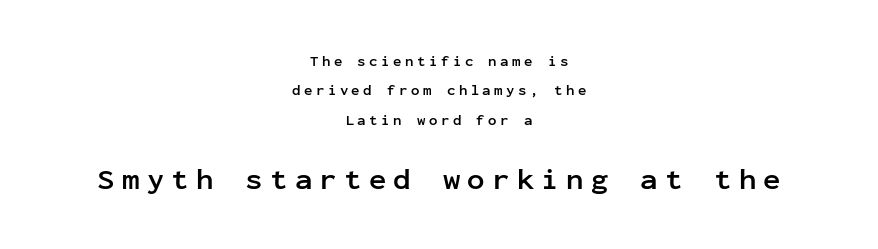
Q: Is the text bold? A: Yes.
Q: Is the text italic (slanted)? A: No, it is upright.
Q: Is the typeface a serif or a sans-serif typeface? A: Sans-serif.
Q: Is the text underlined? A: No.
Q: How is the paragraph aligned? A: Centered.
Q: Is the spacing between letters normal or unusually wide? A: Unusually wide.
Q: Is the spacing between lines tight, normal or loose? A: Loose.
Q: Which block of text is set in a larger size, the first (top) or the second (bottom)? A: The second (bottom) one.
Q: Width (condensed, normal, or wide)? A: Normal.
Q: Stroke contrast? A: Low.
Q: x-height? A: Medium.
Q: Monospaced? A: Yes.
